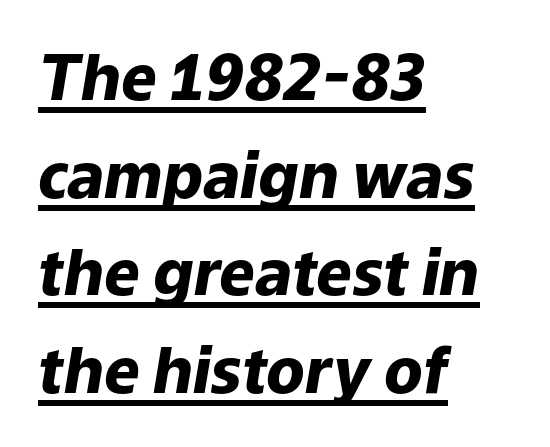
The image shows 63 px heavy type, italic (leaning right); set left-aligned, normal line spacing (1.55x), normal letter spacing, underlined; low stroke contrast and a medium x-height.
